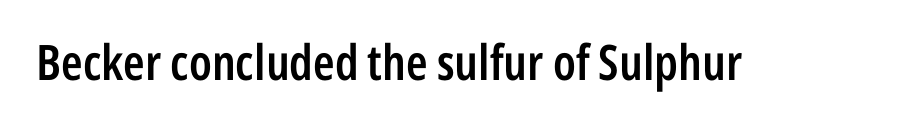
Anything drawn beneath the words? Only blank space. The face used here is proportionally spaced, like ordinary book or web type. The type is set solid horizontally, with unmodified tracking. Stroke thickness is moderately raised; the sample reads as semibold. Ascenders rise straight up at ninety degrees.
